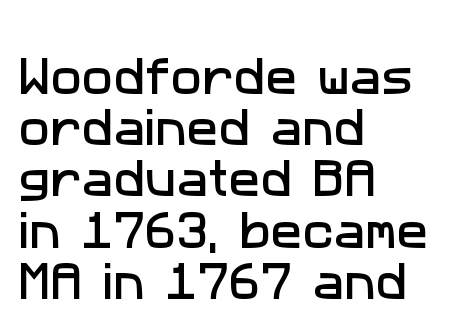
The zone under the glyphs is completely vacant. Does the copy run flush right? No — it runs flush left. This sample uses plain, unmodified letter spacing. This sample has the flowing, uneven cadence of proportional lettering.
